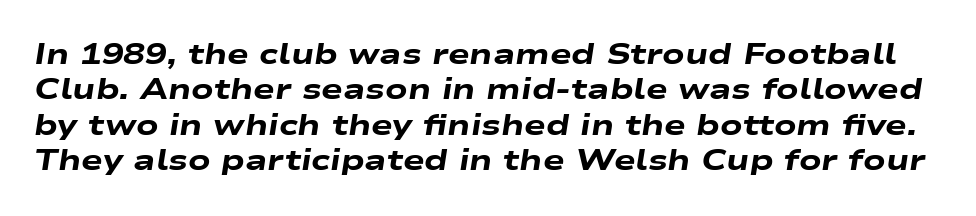
Q: Is the text bold? A: Yes.
Q: Is the text italic (slanted)? A: Yes, it leans right by about 9 degrees.
Q: Is the text underlined? A: No.
Q: Is the spacing between letters normal or unusually wide? A: Normal.
Q: Width (condensed, normal, or wide)? A: Wide.
Q: Stroke contrast? A: Low.
Q: x-height? A: Medium.
Q: Monospaced? A: No.
